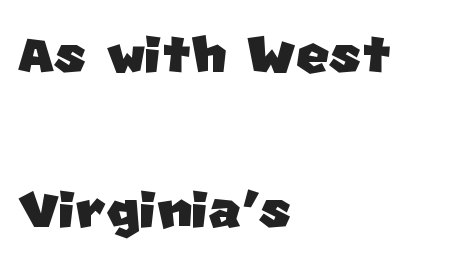
Q: Is the typeface a serif or a sans-serif typeface? A: Sans-serif.
Q: Is the text underlined? A: No.
Q: How is the paragraph aligned? A: Left-aligned.
Q: Is the spacing between letters normal or unusually wide? A: Normal.
Q: Is the spacing between lines tight, normal or loose? A: Loose.
Q: Width (condensed, normal, or wide)? A: Normal.
Q: Stroke contrast? A: Low.
Q: x-height? A: Large.
Q: Monospaced? A: No.
